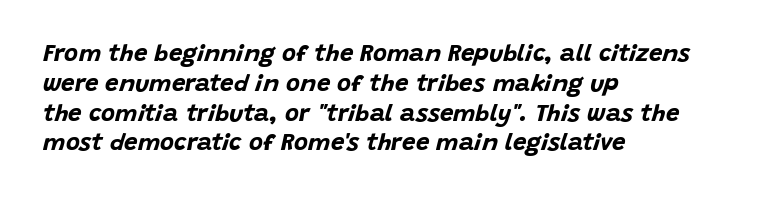
{"italic": "yes", "lean": "right", "slant_degrees": 15, "bold": "yes", "underline": "no", "align": "left", "line_spacing_ratio": 1.24, "letter_spacing": "normal", "letter_spacing_em": 0.0, "glyph_px": 24}
